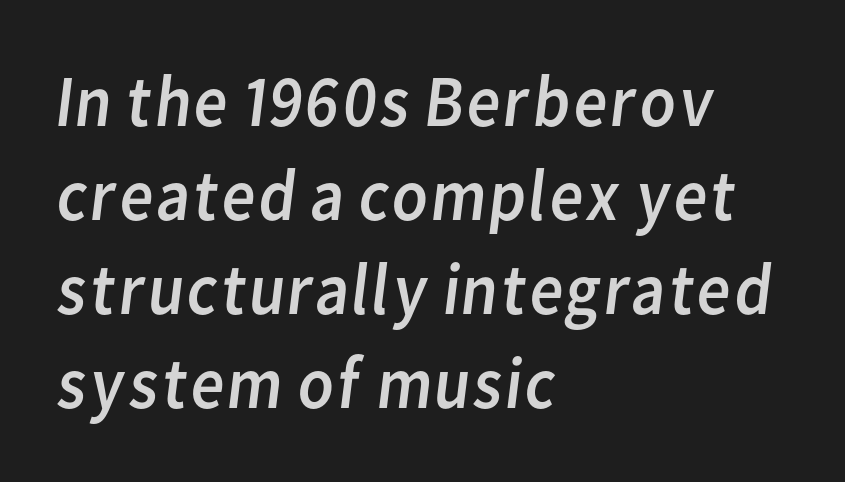
{"serif": "no", "bold": "no", "weight": "regular", "width": "normal", "stroke_contrast": "low", "x_height": "medium", "monospaced": "no", "underline": "no", "align": "left", "line_spacing": "normal", "line_spacing_ratio": 1.27, "letter_spacing": "normal", "letter_spacing_em": 0.0, "glyph_px": 74}
